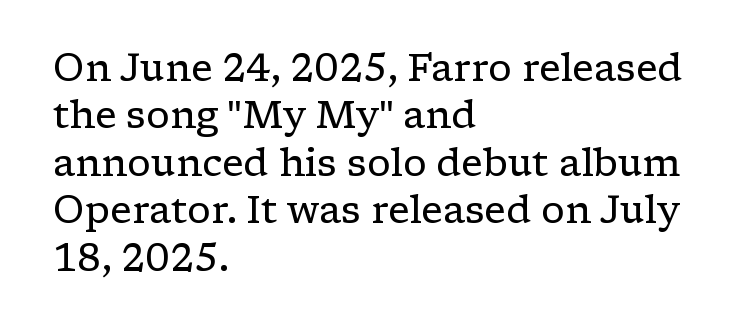
The image shows 38 px regular-weight, wide serif type, upright; set left-aligned, normal line spacing (1.25x), normal letter spacing, not underlined; low stroke contrast and a medium x-height.
